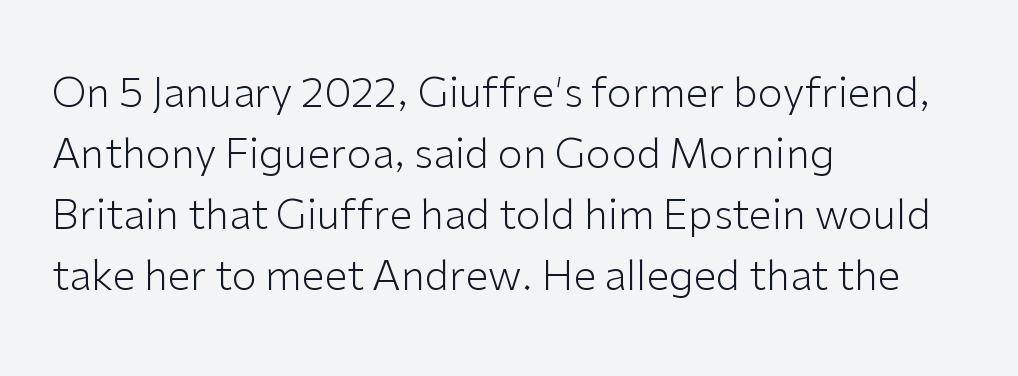
{"serif": "no", "italic": "no", "bold": "no", "weight": "light", "width": "normal", "stroke_contrast": "low", "x_height": "medium", "monospaced": "no", "underline": "no", "align": "left", "line_spacing": "normal", "line_spacing_ratio": 1.49, "letter_spacing": "normal", "letter_spacing_em": 0.0, "glyph_px": 41}
